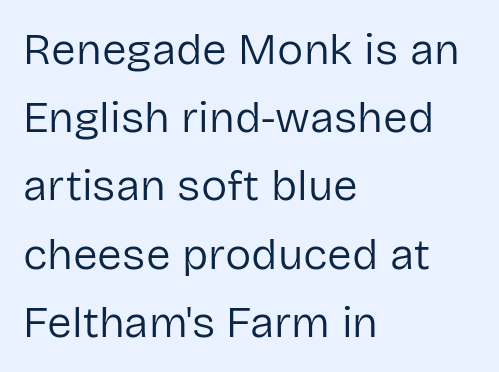
Q: Is the text bold? A: No.
Q: Is the text italic (slanted)? A: No, it is upright.
Q: Is the typeface a serif or a sans-serif typeface? A: Sans-serif.
Q: Is the text underlined? A: No.
Q: How is the paragraph aligned? A: Left-aligned.
Q: Is the spacing between letters normal or unusually wide? A: Normal.
Q: Is the spacing between lines tight, normal or loose? A: Normal.
Q: Width (condensed, normal, or wide)? A: Normal.
Q: Stroke contrast? A: Low.
Q: x-height? A: Medium.
Q: Monospaced? A: No.
